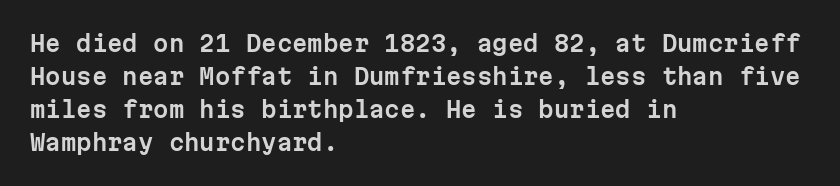
{"italic": "no", "underline": "no", "align": "left", "line_spacing": "normal", "line_spacing_ratio": 1.5, "letter_spacing": "normal", "letter_spacing_em": 0.0, "glyph_px": 22}
